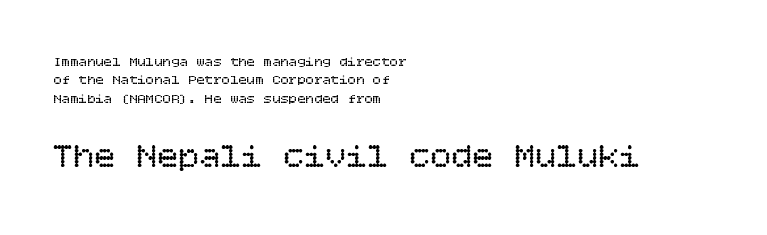
Every character sits straight up, as roman type does. Default kerning and tracking; the words read as compact shapes. The weight tops out at a normal text grade. Check the space under the baseline: it is left empty.
